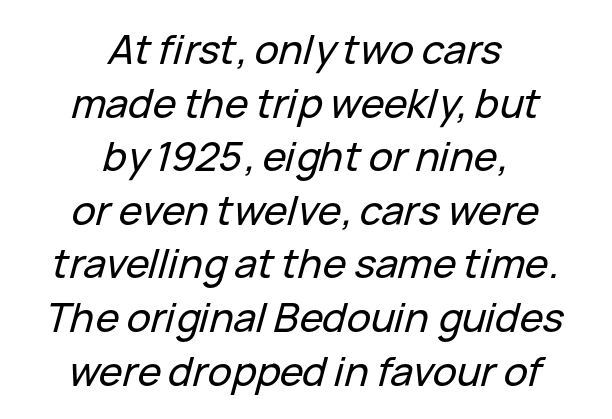
{"italic": "yes", "lean": "right", "slant_degrees": 15, "width": "normal", "stroke_contrast": "low", "x_height": "medium", "monospaced": "no", "underline": "no", "align": "center", "line_spacing": "normal", "line_spacing_ratio": 1.34, "letter_spacing": "normal", "letter_spacing_em": 0.0, "glyph_px": 40}
